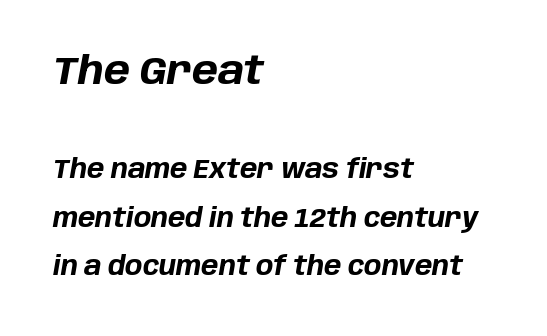
{"italic": "yes", "lean": "right", "slant_degrees": 10, "bold": "yes", "weight": "bold", "width": "normal", "stroke_contrast": "low", "x_height": "large", "monospaced": "no", "underline": "no", "align": "left", "line_spacing_ratio": 1.87, "letter_spacing": "normal", "letter_spacing_em": 0.0, "larger_block": "first", "size_ratio": 1.5, "glyph_px": 39}
